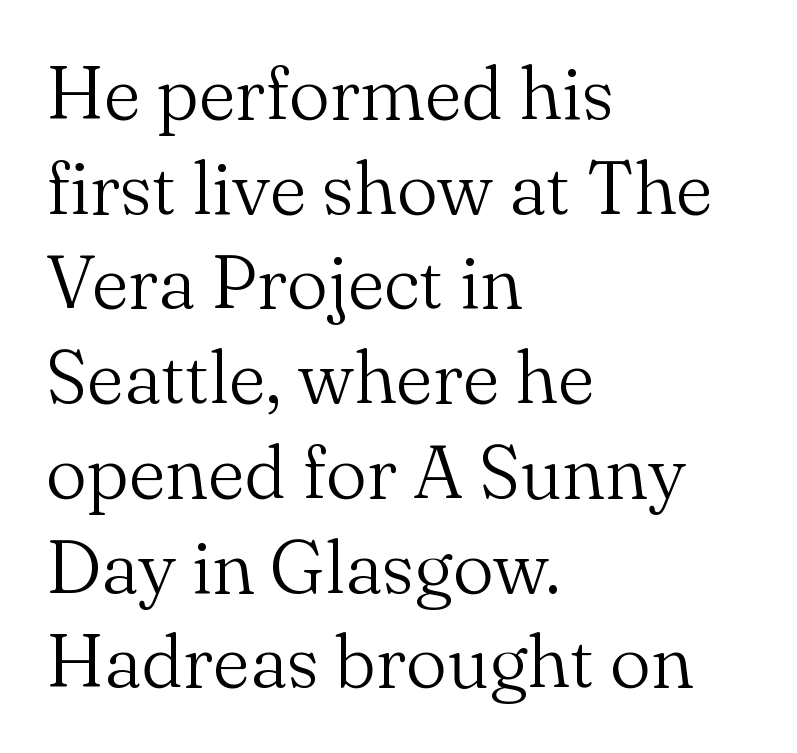
Q: Is the text bold? A: No.
Q: Is the text italic (slanted)? A: No, it is upright.
Q: Is the typeface a serif or a sans-serif typeface? A: Serif.
Q: Is the text underlined? A: No.
Q: How is the paragraph aligned? A: Left-aligned.
Q: Is the spacing between letters normal or unusually wide? A: Normal.
Q: Is the spacing between lines tight, normal or loose? A: Normal.
Q: Width (condensed, normal, or wide)? A: Normal.
Q: Stroke contrast? A: Medium.
Q: x-height? A: Small.
Q: Monospaced? A: No.
